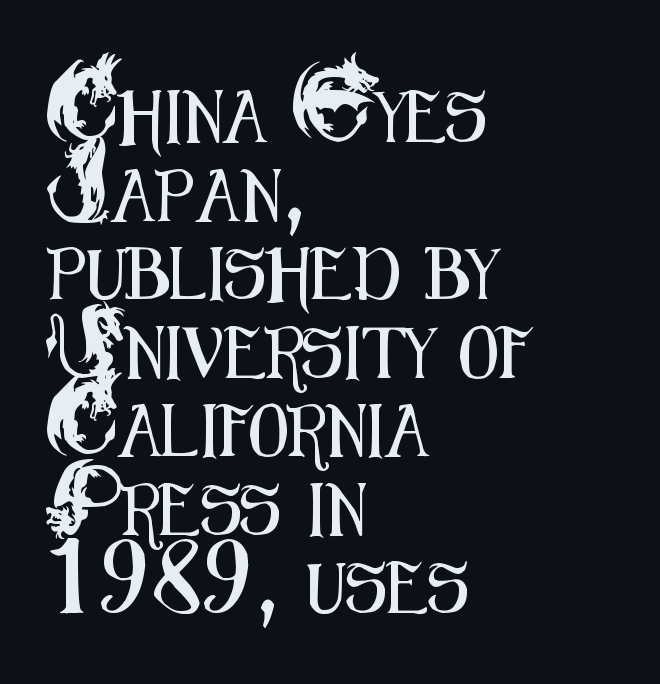
Q: Is the text italic (slanted)? A: No, it is upright.
Q: Is the typeface a serif or a sans-serif typeface? A: Sans-serif.
Q: Is the text underlined? A: No.
Q: How is the paragraph aligned? A: Left-aligned.
Q: Is the spacing between letters normal or unusually wide? A: Normal.
Q: Is the spacing between lines tight, normal or loose? A: Normal.
Q: Width (condensed, normal, or wide)? A: Condensed.
Q: Stroke contrast? A: Medium.
Q: x-height? A: Small.
Q: Monospaced? A: No.
